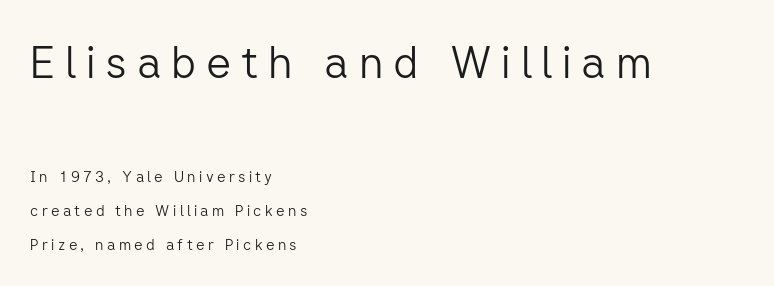
The image shows 44 px light sans-serif type, upright; set left-aligned, loose line spacing (2.27x), unusually wide letter spacing (+0.22 em), not underlined; the first (top) block is 2.93x larger; low stroke contrast and a medium x-height.
